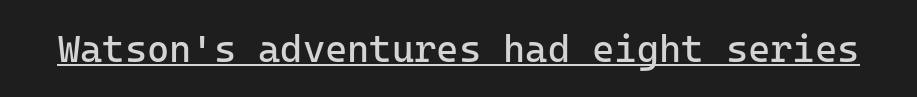
{"serif": "no", "italic": "no", "bold": "no", "weight": "regular", "width": "normal", "stroke_contrast": "low", "x_height": "medium", "monospaced": "yes", "underline": "yes", "letter_spacing": "normal", "letter_spacing_em": 0.0, "glyph_px": 38}
